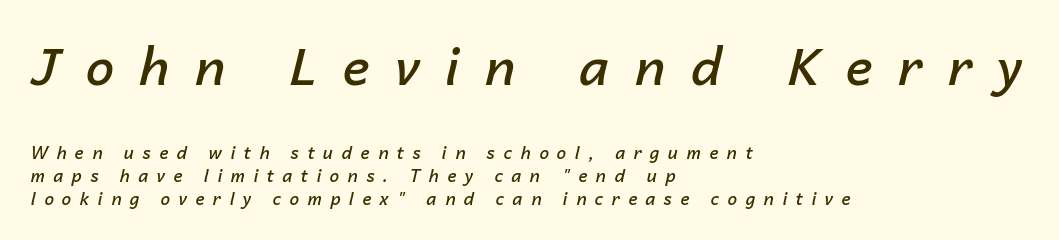
The paragraph has a hard left edge and a soft right edge. Bold? Not quite — semibold, heavier than regular but stopping short. Characters are canted at an angle relative to the baseline's perpendicular. Each new line begins a customary step beneath the previous one. Note the varied advance widths — an 'i' is clearly narrower than an 'm'. Character size in the leading block exceeds that of the trailing block.
